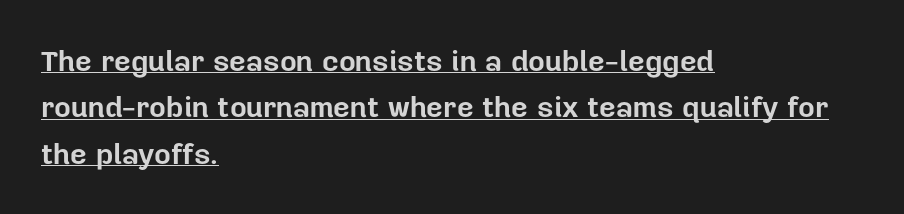
Q: Is the text bold? A: Yes.
Q: Is the text italic (slanted)? A: No, it is upright.
Q: Is the typeface a serif or a sans-serif typeface? A: Sans-serif.
Q: Is the text underlined? A: Yes.
Q: How is the paragraph aligned? A: Left-aligned.
Q: Is the spacing between letters normal or unusually wide? A: Normal.
Q: Is the spacing between lines tight, normal or loose? A: Normal.
Q: Width (condensed, normal, or wide)? A: Normal.
Q: Stroke contrast? A: Low.
Q: x-height? A: Medium.
Q: Monospaced? A: No.
